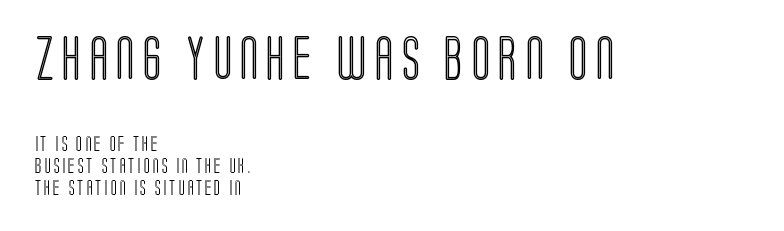
{"italic": "no", "width": "condensed", "x_height": "large", "monospaced": "no", "underline": "no", "align": "left", "line_spacing": "normal", "line_spacing_ratio": 1.49, "larger_block": "first", "size_ratio": 2.93, "glyph_px": 44}
